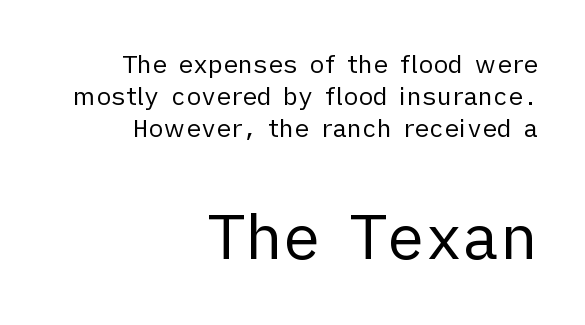
This sample is right-justified, so line beginnings fall wherever the words allow. The type is set solid horizontally, with unmodified tracking. Only glyphs here, with clear space below each row. The designer went with a sans here, leaving each stem footless. The face used here is proportionally spaced, like ordinary book or web type. Is the lower block the larger one? Yes — the lower block carries the bigger type.
